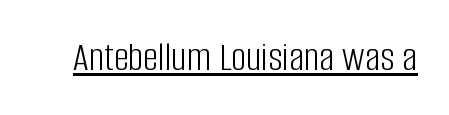
Q: Is the text bold? A: No.
Q: Is the text italic (slanted)? A: No, it is upright.
Q: Is the typeface a serif or a sans-serif typeface? A: Sans-serif.
Q: Is the text underlined? A: Yes.
Q: Is the spacing between letters normal or unusually wide? A: Normal.
Q: Width (condensed, normal, or wide)? A: Condensed.
Q: Stroke contrast? A: Low.
Q: x-height? A: Large.
Q: Monospaced? A: No.
